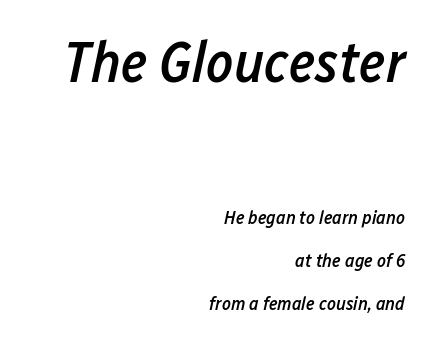
Every letter is mildly thick-stroked: semibold rather than bold. Glyph-to-glyph distance matches everyday printed text. The designer gave the opening block more size than the closing block. An italicized treatment has been applied to the whole sample. Baseline-to-baseline distance is far greater than the letter height. Right-aligned paragraph, ragged on the left.
